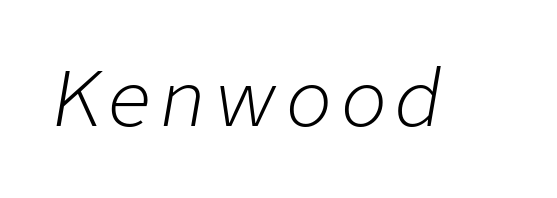
The foot of each line stays bare and open. Does the lettering tilt? It does — this is italic. Think of a printed novel: that variable character pitch is what you see here. The face looks like a standard text weight, possibly lighter.
